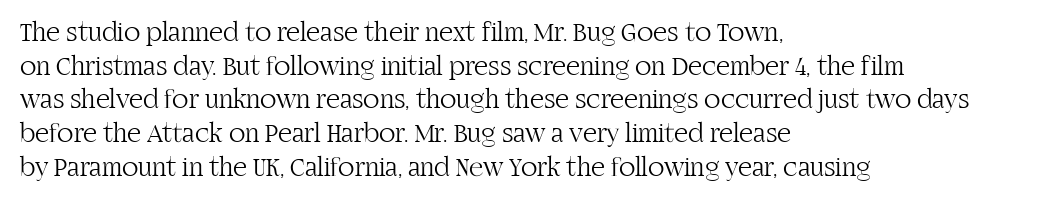
Whoever set this chose a conventional vertical rhythm. Each stroke keeps to a modest, everyday thickness or less. Is there any slant? The stems are plumb. Any mark beneath the type? The region is blank. Horizontal alignment here is leftward, the default for most running prose.
